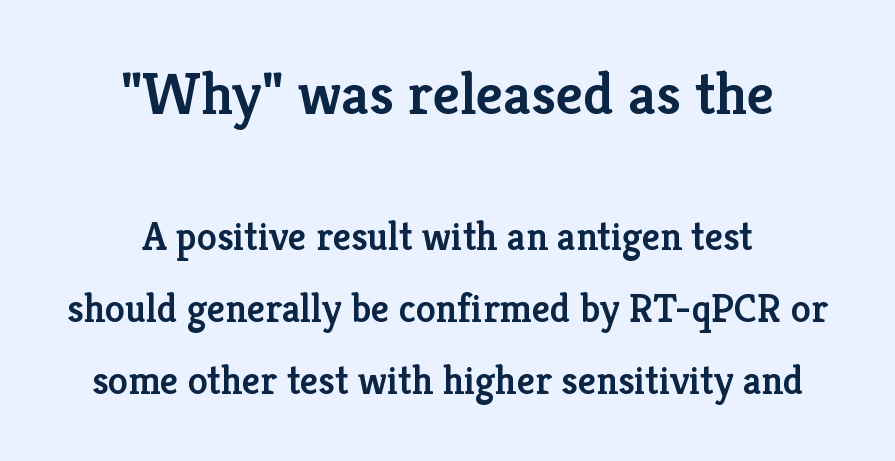
Q: Is the text bold? A: Semi-bold.
Q: Is the text italic (slanted)? A: No, it is upright.
Q: Is the typeface a serif or a sans-serif typeface? A: Serif.
Q: Is the text underlined? A: No.
Q: How is the paragraph aligned? A: Centered.
Q: Is the spacing between letters normal or unusually wide? A: Normal.
Q: Which block of text is set in a larger size, the first (top) or the second (bottom)? A: The first (top) one.
Q: Width (condensed, normal, or wide)? A: Normal.
Q: Stroke contrast? A: Low.
Q: x-height? A: Medium.
Q: Monospaced? A: No.
